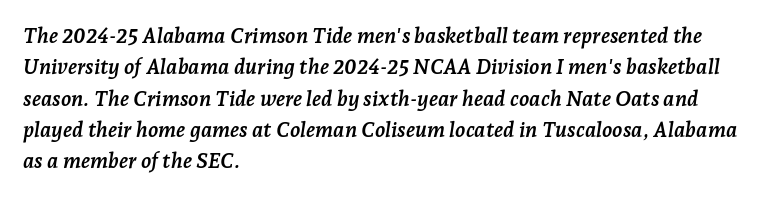
Default kerning and tracking; the words read as compact shapes. This rendering features lettering with no underline. This sample keeps an unexceptional amount of space between lines. This is oblique type, the kind used for emphasis or titles.
